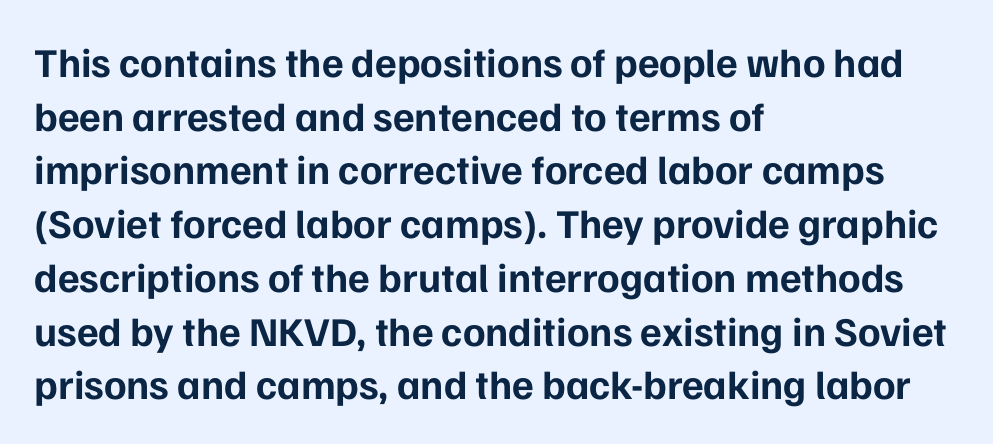
The image shows 41 px bold sans-serif type, upright; set left-aligned, normal line spacing (1.31x), normal letter spacing, not underlined; low stroke contrast and a medium x-height.
